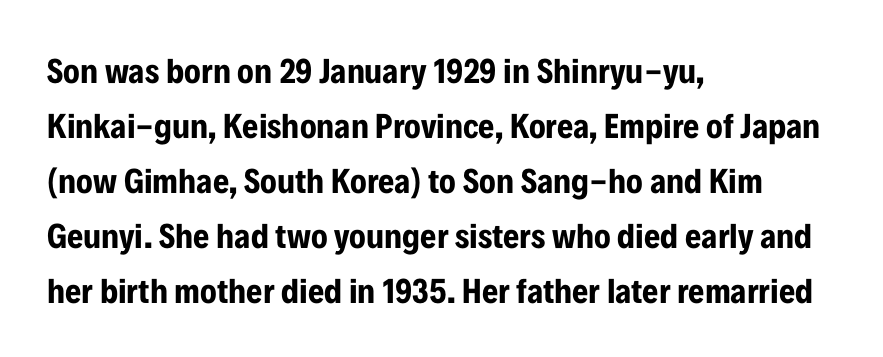
{"serif": "no", "italic": "no", "bold": "yes", "weight": "bold", "width": "condensed", "stroke_contrast": "low", "x_height": "medium", "monospaced": "no", "underline": "no", "align": "left", "line_spacing": "normal", "line_spacing_ratio": 1.57, "letter_spacing": "normal", "letter_spacing_em": 0.0, "glyph_px": 35}
